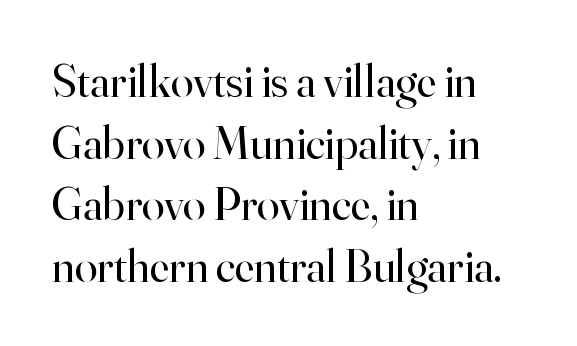
{"serif": "yes", "italic": "no", "bold": "no", "weight": "regular", "width": "normal", "stroke_contrast": "high", "x_height": "small", "monospaced": "no", "underline": "no", "align": "left", "line_spacing": "normal", "line_spacing_ratio": 1.34, "letter_spacing": "normal", "letter_spacing_em": 0.0, "glyph_px": 46}
